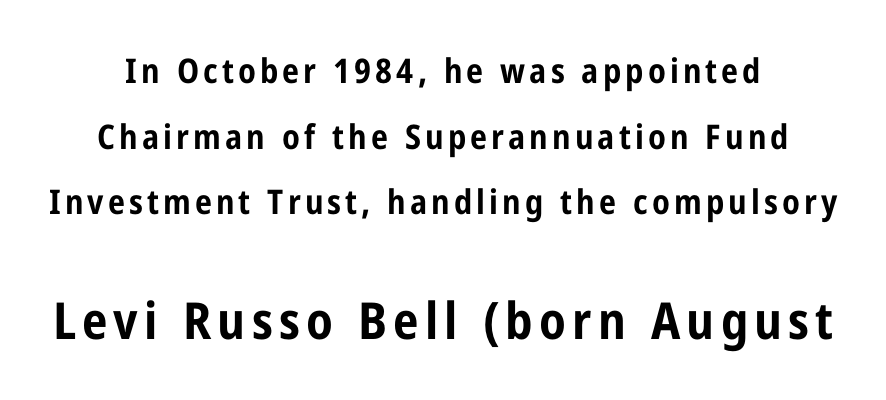
{"serif": "no", "italic": "no", "bold": "yes", "weight": "bold", "width": "condensed", "stroke_contrast": "low", "x_height": "medium", "monospaced": "no", "underline": "no", "align": "center", "line_spacing": "loose", "line_spacing_ratio": 1.93, "larger_block": "second", "size_ratio": 1.5, "glyph_px": 51}
